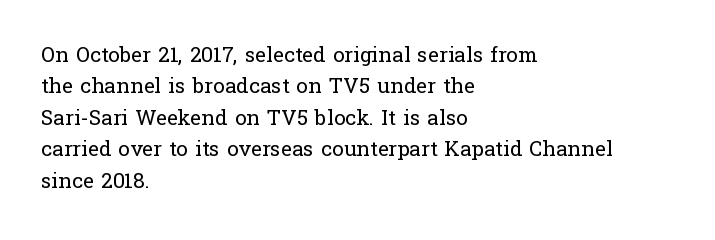
Each row of text sits above clean, open space. Italic? Not at all — the glyphs are vertical. Typeset ragged right — the left edge is the straight one. Each word holds together tightly as a unit, with standard inter-letter gaps. Interline gaps are of average width in this sample.
